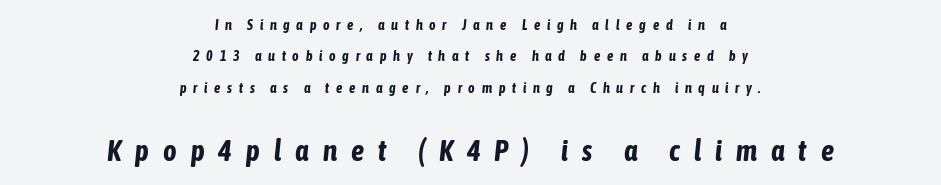
The image shows 29 px bold, condensed type, italic (leaning right); set centered, loose line spacing (2.24x), unusually wide letter spacing (+0.48 em), not underlined; the second (bottom) block is 2.07x larger; low stroke contrast and a medium x-height.
